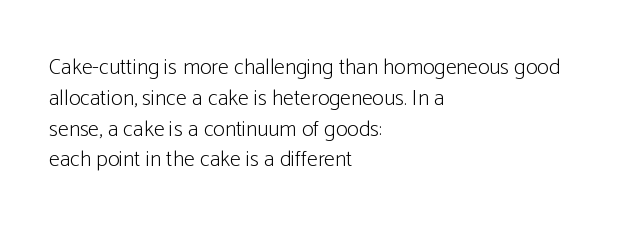
Summary of vertical rhythm: regular, with standard interline spacing. Short note: letters normally spaced. The font's upright variant was chosen for this text. Casual observation: everything's shoved over to the left.
